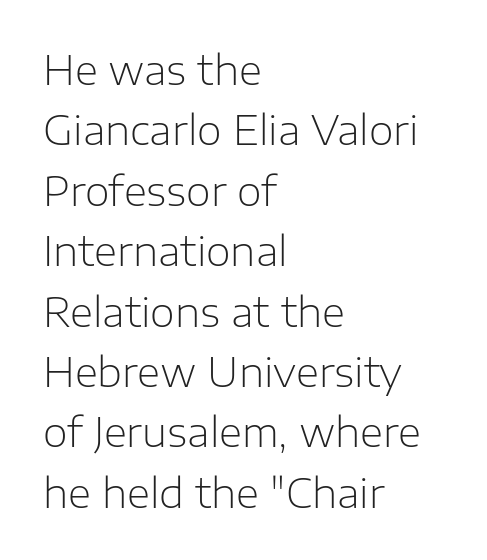
The image shows 40 px light sans-serif type, upright; set left-aligned, normal line spacing (1.51x), normal letter spacing, not underlined; low stroke contrast and a medium x-height.
